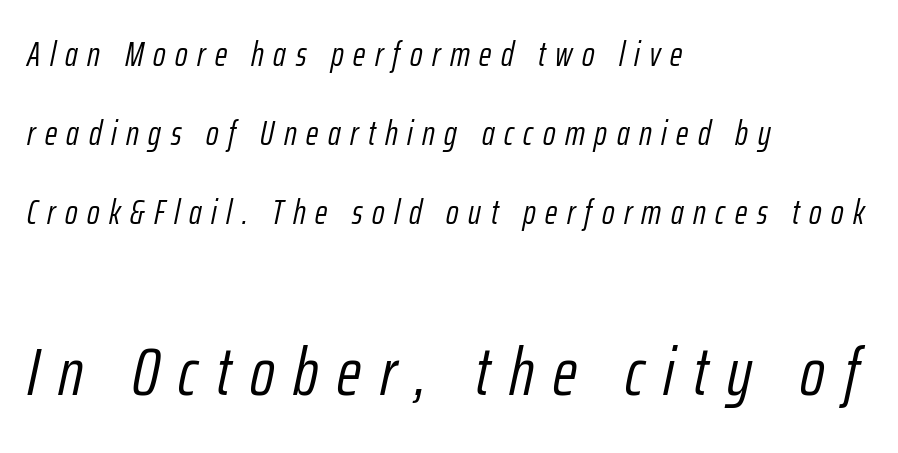
Q: Is the text bold? A: No.
Q: Is the text italic (slanted)? A: Yes, it leans right by about 12 degrees.
Q: Is the text underlined? A: No.
Q: How is the paragraph aligned? A: Left-aligned.
Q: Is the spacing between letters normal or unusually wide? A: Unusually wide.
Q: Is the spacing between lines tight, normal or loose? A: Loose.
Q: Which block of text is set in a larger size, the first (top) or the second (bottom)? A: The second (bottom) one.
Q: Width (condensed, normal, or wide)? A: Condensed.
Q: Stroke contrast? A: Low.
Q: x-height? A: Medium.
Q: Monospaced? A: No.
